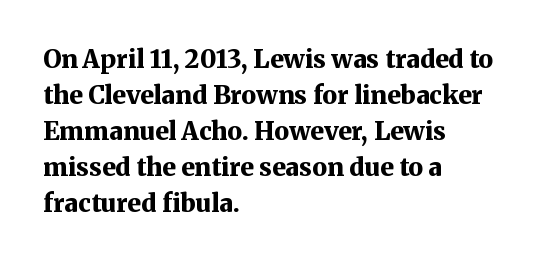
Q: Is the text bold? A: Yes.
Q: Is the text italic (slanted)? A: No, it is upright.
Q: Is the text underlined? A: No.
Q: How is the paragraph aligned? A: Left-aligned.
Q: Is the spacing between letters normal or unusually wide? A: Normal.
Q: Is the spacing between lines tight, normal or loose? A: Normal.
